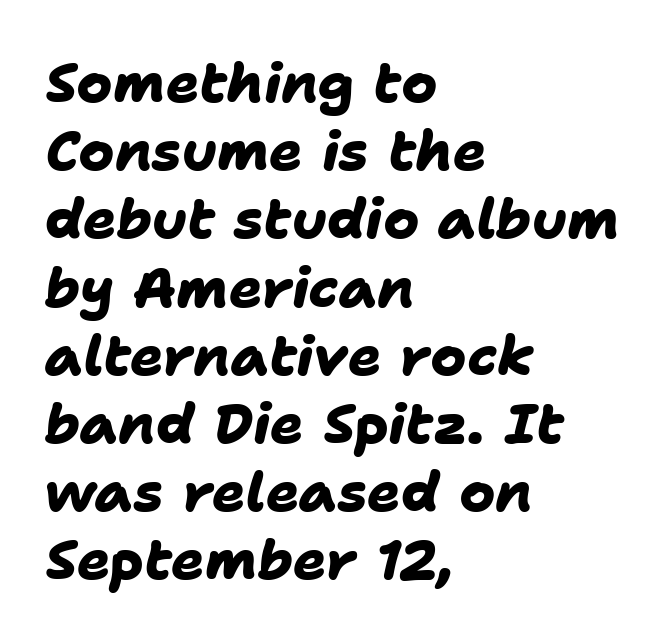
Q: Is the text bold? A: Yes.
Q: Is the typeface a serif or a sans-serif typeface? A: Sans-serif.
Q: Is the text underlined? A: No.
Q: How is the paragraph aligned? A: Left-aligned.
Q: Is the spacing between letters normal or unusually wide? A: Normal.
Q: Width (condensed, normal, or wide)? A: Normal.
Q: Stroke contrast? A: Low.
Q: x-height? A: Medium.
Q: Monospaced? A: No.
